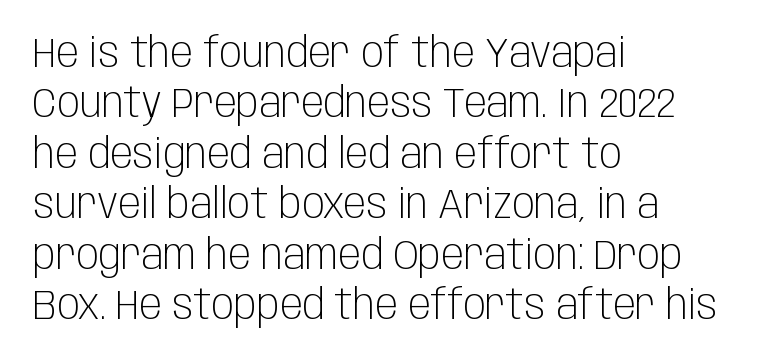
Each line starts at the same left margin while the right side varies. Here the glyphs are tracked normally, forming tight word shapes. Words float on clear page, feet unadorned. You could not count columns in this text — the font is proportionally spaced. A typesetter would mark this as roman, not italic.
